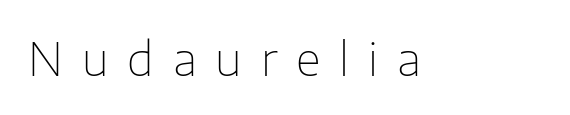
Q: Is the text bold? A: No.
Q: Is the text italic (slanted)? A: No, it is upright.
Q: Is the typeface a serif or a sans-serif typeface? A: Sans-serif.
Q: Is the text underlined? A: No.
Q: Is the spacing between letters normal or unusually wide? A: Unusually wide.
Q: Width (condensed, normal, or wide)? A: Normal.
Q: Stroke contrast? A: Low.
Q: x-height? A: Medium.
Q: Monospaced? A: No.
